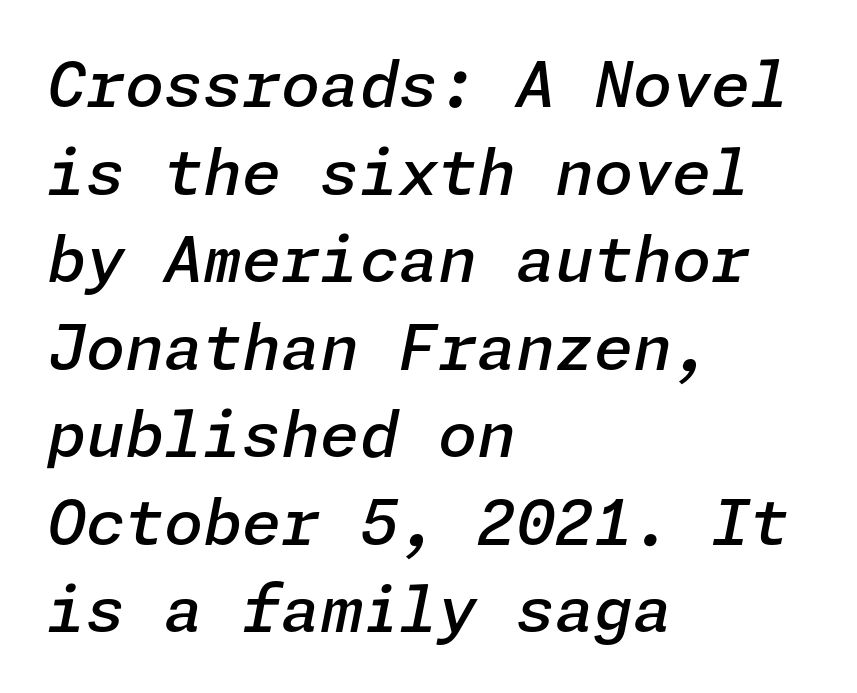
The image shows 63 px semibold type, italic (leaning right); set left-aligned, normal line spacing (1.39x), normal letter spacing, not underlined; low stroke contrast and a medium x-height.
